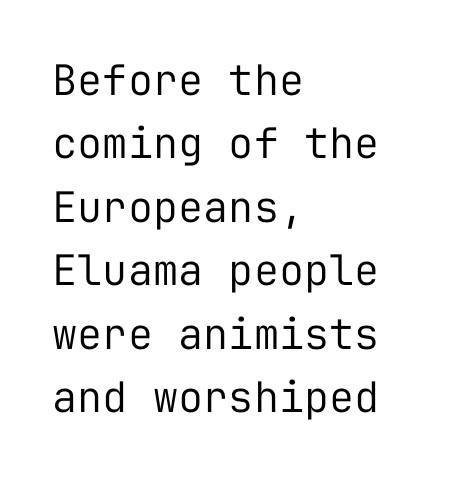
Where is the straight margin? On the left. Italic: no, the glyphs are upright roman. How would I describe the line gaps? Plain and ordinary. Spacing verdict: monospaced, one width for all characters. The characters are drawn with everyday or finer stroke widths. The foot of each line stays bare and open.
